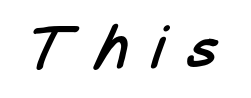
Spacing verdict: proportional, widths tailored to each character. This rendering employs a face without finishing strokes, i.e., a sans-serif. Between one letter and the next there's a generous, obvious gap. Descenders hang freely into open space.
